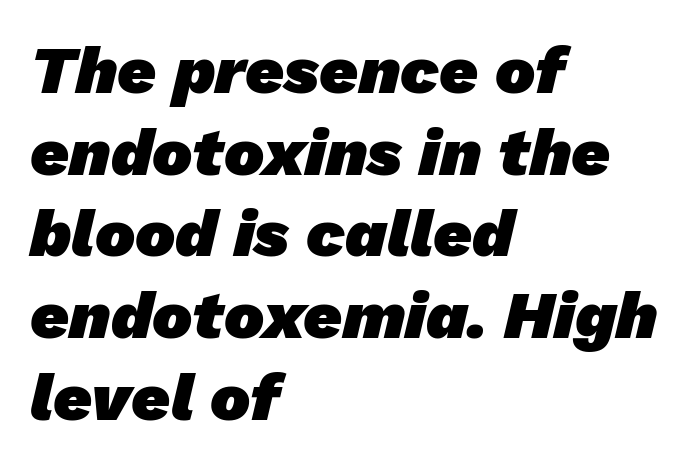
To sum up the face: it is a sans, with no serifs. You could not count columns in this text — the font is proportionally spaced. The text block is weighted toward the left margin, trailing off unevenly rightward. What weight is shown? A full bold with thick strokes. Lines of text with bare space underneath. Observe the ordinary spacing: letters are neighbours, not strangers.
